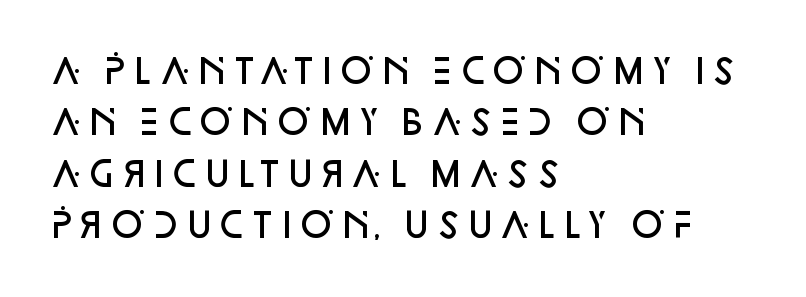
The image shows 33 px semibold sans-serif type, upright; set left-aligned, normal line spacing (1.56x), normal letter spacing, not underlined; low stroke contrast and a large x-height.
